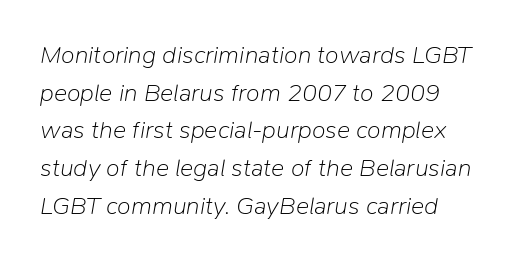
Q: Is the text bold? A: No.
Q: Is the text italic (slanted)? A: Yes, it leans right by about 9 degrees.
Q: Is the text underlined? A: No.
Q: Is the spacing between letters normal or unusually wide? A: Normal.
Q: Is the spacing between lines tight, normal or loose? A: Normal.
